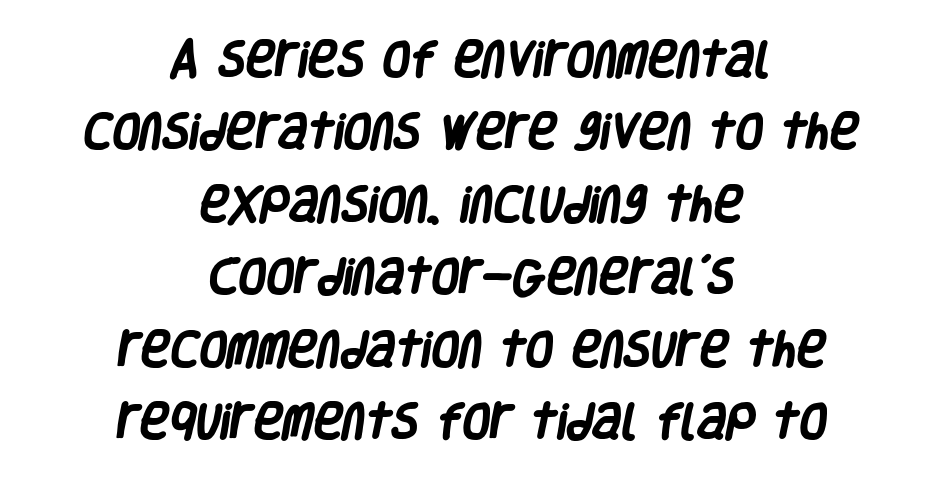
In terms of letterspacing, this is plain default setting. These lines are rendered in a variable-pitch font. Each glyph is drawn with heavy, bold strokes. The space directly below the letters is spotless.
